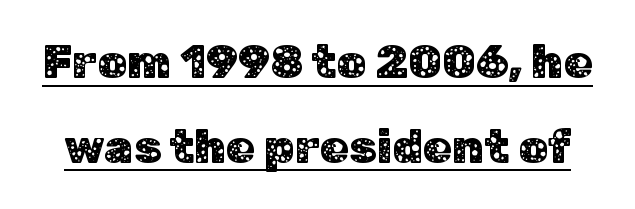
{"serif": "no", "italic": "no", "width": "normal", "stroke_contrast": "low", "x_height": "medium", "monospaced": "no", "underline": "yes", "line_spacing_ratio": 1.8, "letter_spacing": "normal", "letter_spacing_em": 0.0, "glyph_px": 47}
